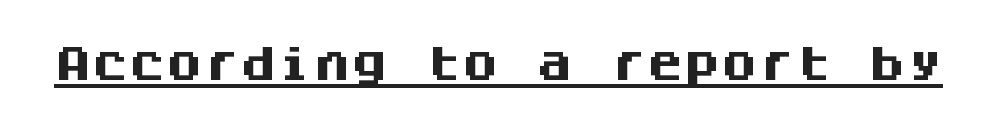
The image shows 37 px heavy sans-serif type, upright, monospaced; set normal letter spacing, underlined; medium stroke contrast and a large x-height.
